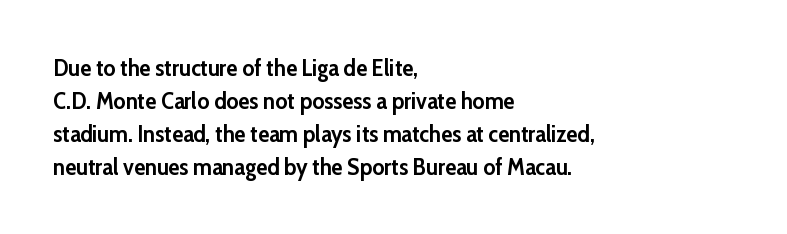
The image shows 23 px bold type, upright; set left-aligned, normal line spacing (1.43x), normal letter spacing, not underlined.
